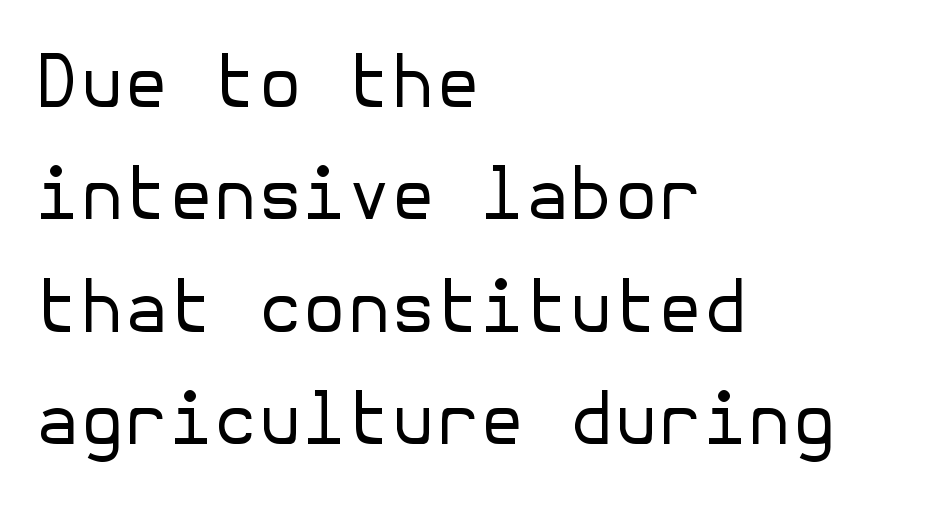
{"serif": "no", "italic": "no", "bold": "no", "weight": "regular", "width": "normal", "stroke_contrast": "low", "x_height": "medium", "underline": "no", "align": "left", "line_spacing": "normal", "line_spacing_ratio": 1.56, "letter_spacing": "normal", "letter_spacing_em": 0.0, "glyph_px": 72}
